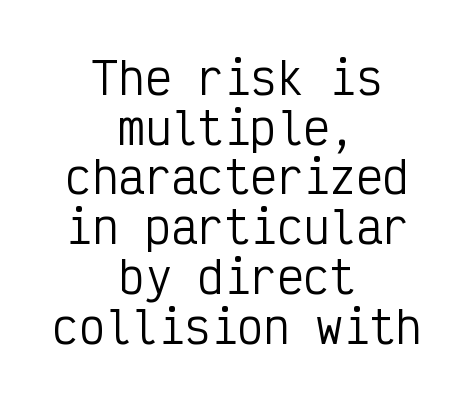
The image shows 44 px regular-weight, condensed sans-serif type, upright, monospaced; set centered, tight line spacing (1.13x), normal letter spacing, not underlined; low stroke contrast and a medium x-height.
